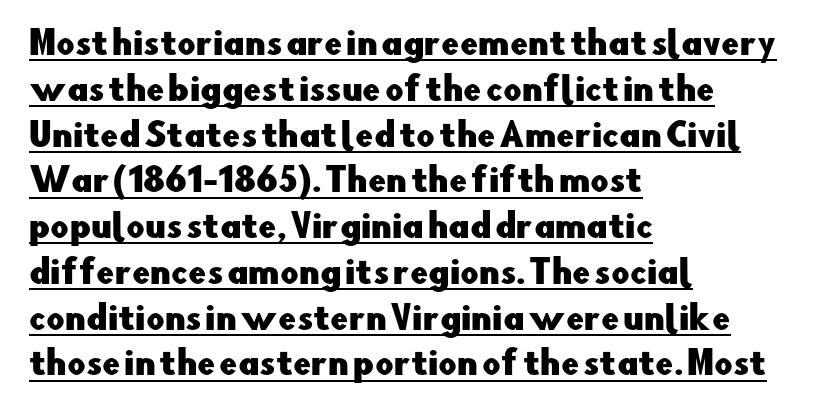
{"serif": "no", "italic": "no", "width": "normal", "stroke_contrast": "low", "x_height": "small", "monospaced": "no", "underline": "yes", "align": "left", "line_spacing": "normal", "line_spacing_ratio": 1.43, "letter_spacing": "normal", "letter_spacing_em": 0.0, "glyph_px": 32}
